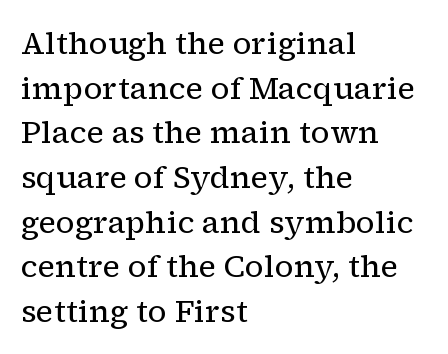
Varying glyph widths throughout — classic text-font behaviour. Tracking here is standard; glyphs follow each other at the usual distance. The lines are quadded left. Stroke mass is kept to a normal reading level or below. Serifs: yes, visible at the terminals of the letterforms.
